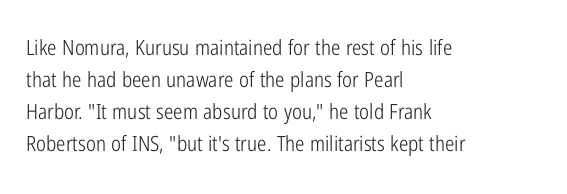
{"italic": "no", "bold": "no", "underline": "no", "align": "left", "line_spacing": "normal", "line_spacing_ratio": 1.53, "letter_spacing": "normal", "letter_spacing_em": 0.0, "glyph_px": 21}
